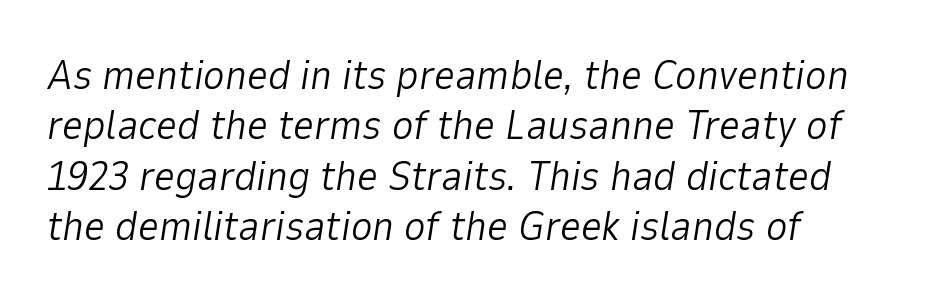
Rendered with sloped, italic letterforms. Character widths vary here, with narrow letters taking less room than wide ones. This is not heavy type; no bold has been used. Words appear dense and cohesive because spacing is normal. The gap between lines stays unmarked.
